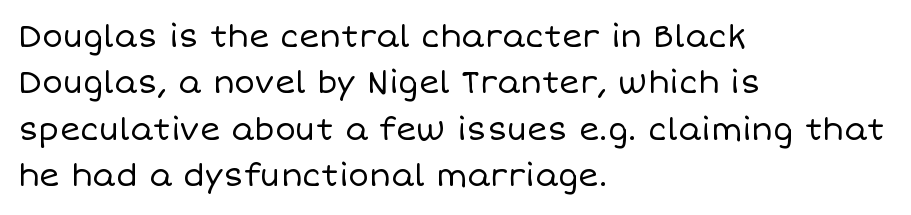
The letters look calm and open, with moderate or lighter stems. Rendered with straight, roman letterforms. Varying glyph widths throughout — classic text-font behaviour. Is the block centered? No — it sits flush against the left margin. Default kerning and tracking; the words read as compact shapes.
